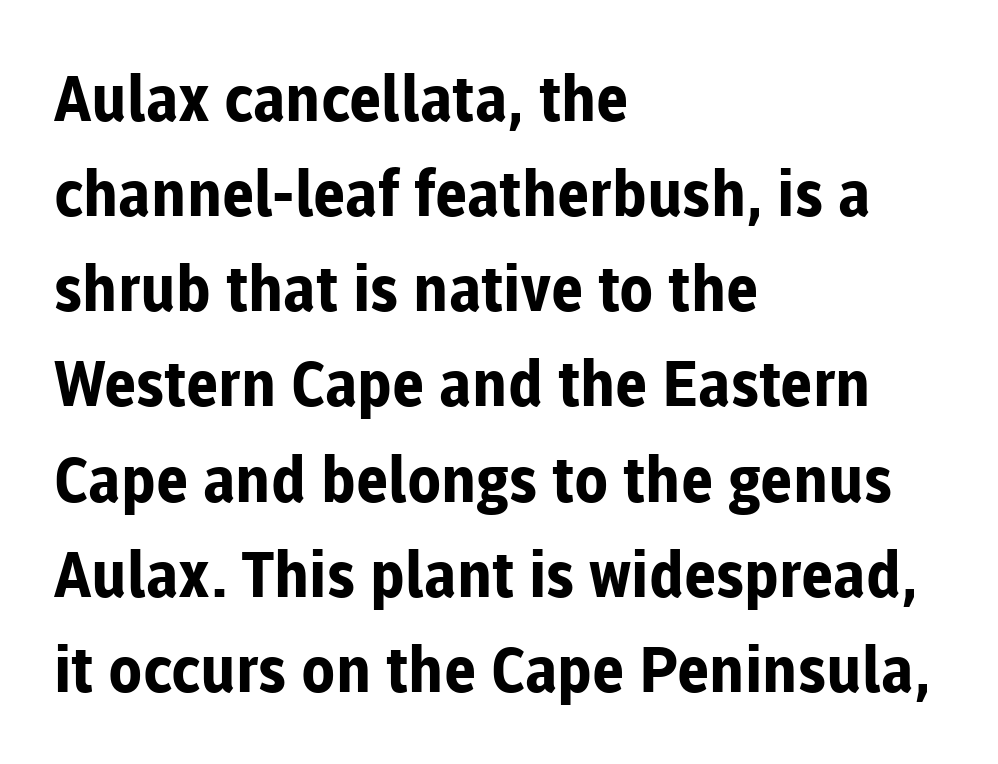
The letters stand upright; this is a roman face. Short and long lines alike share a common starting point at left. On the weight axis this lands at bold, roughly 700. Observe the ordinary spacing: letters are neighbours, not strangers. Observe the absence of serifs on each vertical stroke in this sample.
